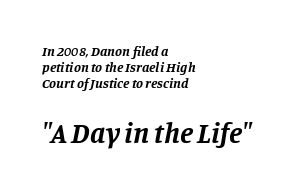
The image shows 29 px bold serif type, italic (leaning right); set left-aligned, line spacing 1.16x, normal letter spacing, not underlined; the second (bottom) block is 2.07x larger; low stroke contrast and a large x-height.
